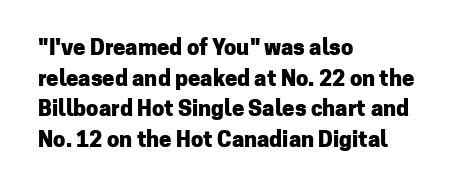
If you drew a line through each stem, it would be perfectly vertical. A normal amount of white space separates one row of letters from the next. Unmarked baselines from the first word to the last. Pretty heavy lettering here — definitely bold. The paragraph has a hard left edge and a soft right edge. These lines keep a tight, regular rhythm from letter to letter.
